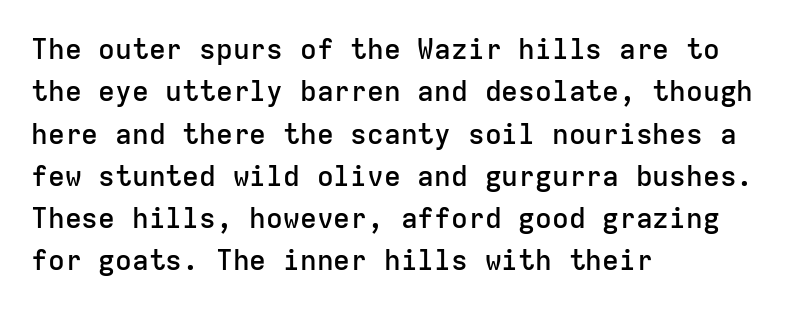
Q: Is the text bold? A: Semi-bold.
Q: Is the text italic (slanted)? A: No, it is upright.
Q: Is the typeface a serif or a sans-serif typeface? A: Sans-serif.
Q: Is the text underlined? A: No.
Q: How is the paragraph aligned? A: Left-aligned.
Q: Is the spacing between letters normal or unusually wide? A: Normal.
Q: Is the spacing between lines tight, normal or loose? A: Normal.
Q: Width (condensed, normal, or wide)? A: Normal.
Q: Stroke contrast? A: Low.
Q: x-height? A: Medium.
Q: Monospaced? A: Yes.
